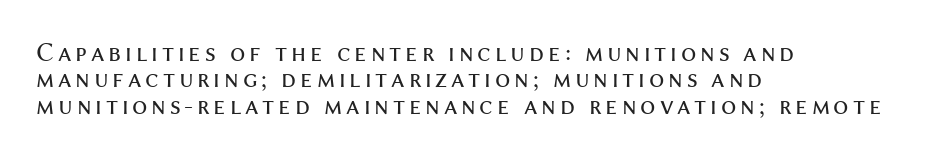
Nope, not italic — everything's standing straight. In CSS terms this would be text-align: left. The words here are not underlined. The rendering uses a small line-height, squeezing the rows. The cut favours lightness, reaching ordinary text weight at its darkest.
